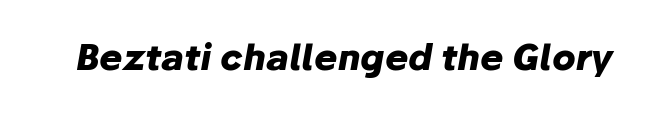
Spacing verdict: proportional, widths tailored to each character. The type is set solid horizontally, with unmodified tracking. Chunky letters — that's bold for sure. Is the type slanted? Yes — the strokes lean at a clear angle. Check under the words: just untouched page.
